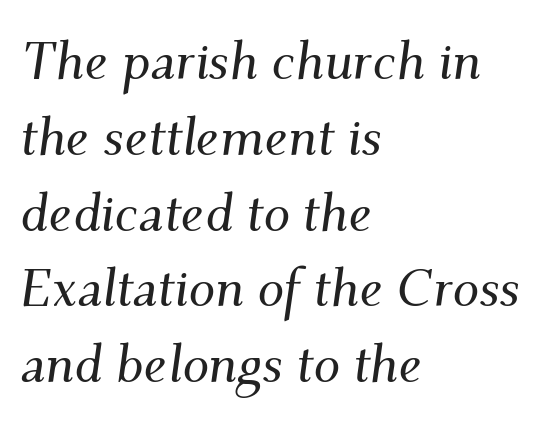
Where is the straight margin? On the left. Check under the words: just untouched page. Small tapered or slab feet sit at the stroke ends, so this counts as serif. The line-height multiplier appears to be the usual default. Does extra space separate the letters? No, they use regular spacing. Designer's note — italics engaged.
